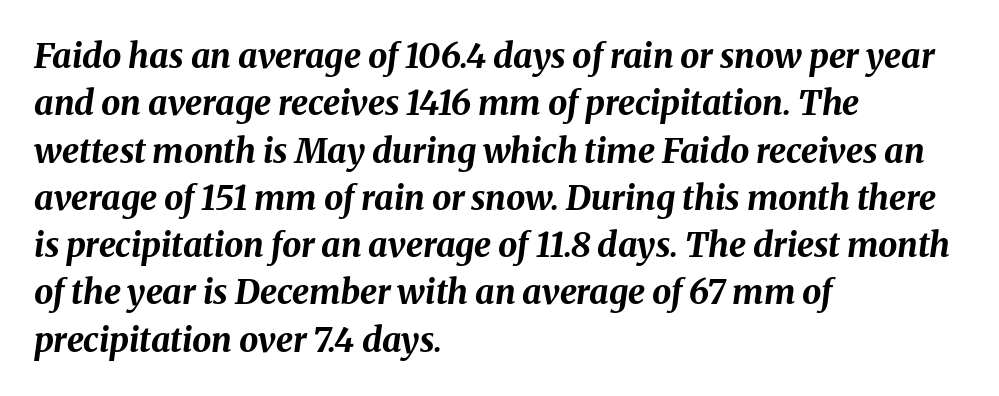
Q: Is the text bold? A: Yes.
Q: Is the text italic (slanted)? A: Yes, it leans right by about 8 degrees.
Q: Is the text underlined? A: No.
Q: How is the paragraph aligned? A: Left-aligned.
Q: Is the spacing between letters normal or unusually wide? A: Normal.
Q: Is the spacing between lines tight, normal or loose? A: Normal.
Q: Width (condensed, normal, or wide)? A: Normal.
Q: Stroke contrast? A: Medium.
Q: x-height? A: Medium.
Q: Monospaced? A: No.
